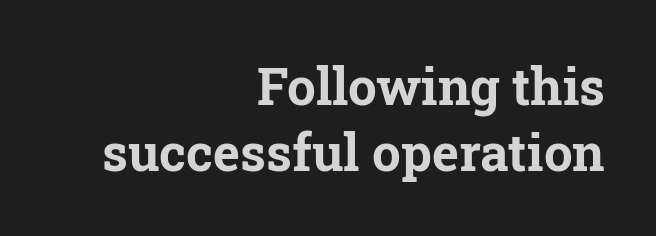
The image shows 51 px bold serif type, upright; set right-aligned, normal line spacing (1.29x), normal letter spacing, not underlined; low stroke contrast and a medium x-height.
